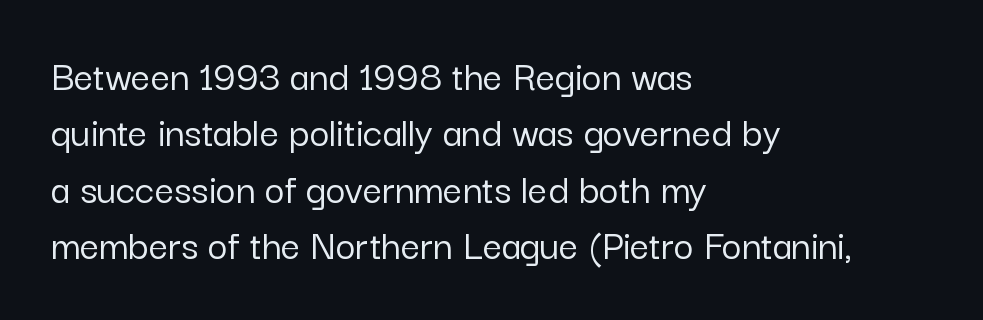
The lettering holds an erect, upright posture throughout. Does the type have serifs? No, each stem ends abruptly. Note the varied advance widths — an 'i' is clearly narrower than an 'm'. Normally led — the rows are evenly, conventionally spaced.
